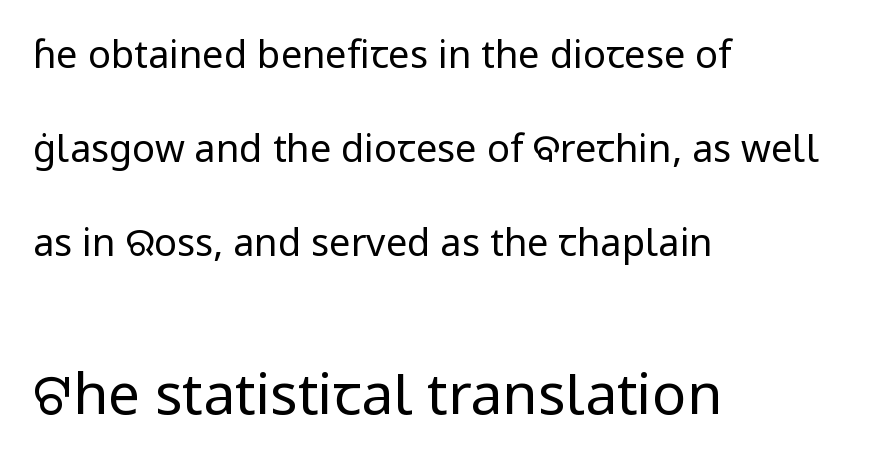
{"serif": "no", "italic": "no", "bold": "no", "weight": "regular", "width": "normal", "stroke_contrast": "low", "x_height": "medium", "monospaced": "no", "underline": "no", "align": "left", "line_spacing": "loose", "line_spacing_ratio": 2.48, "letter_spacing": "normal", "letter_spacing_em": 0.0, "larger_block": "second", "size_ratio": 1.5, "glyph_px": 57}
